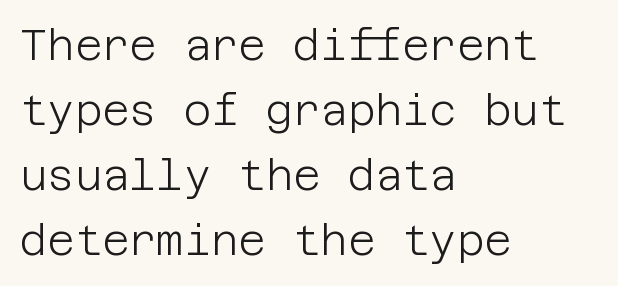
Q: Is the text bold? A: No.
Q: Is the text italic (slanted)? A: No, it is upright.
Q: Is the typeface a serif or a sans-serif typeface? A: Sans-serif.
Q: Is the text underlined? A: No.
Q: How is the paragraph aligned? A: Left-aligned.
Q: Is the spacing between letters normal or unusually wide? A: Normal.
Q: Is the spacing between lines tight, normal or loose? A: Normal.
Q: Width (condensed, normal, or wide)? A: Normal.
Q: Stroke contrast? A: Low.
Q: x-height? A: Large.
